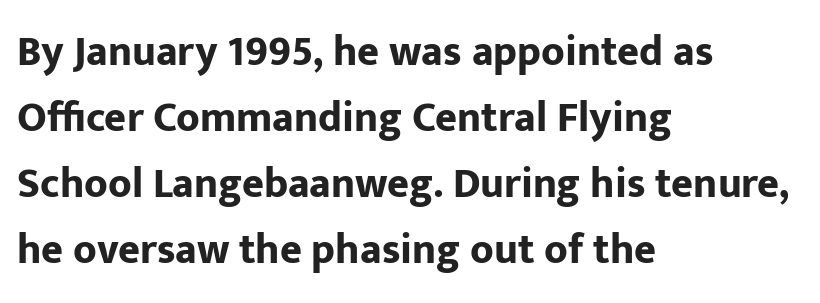
{"serif": "no", "italic": "no", "bold": "yes", "weight": "bold", "width": "normal", "stroke_contrast": "low", "x_height": "medium", "monospaced": "no", "underline": "no", "align": "left", "line_spacing": "normal", "line_spacing_ratio": 1.57, "letter_spacing": "normal", "letter_spacing_em": 0.0, "glyph_px": 42}
